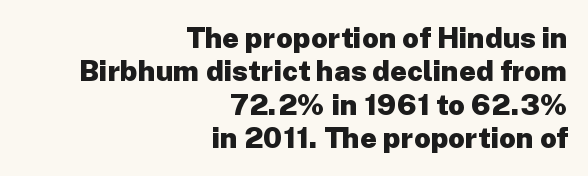
{"serif": "no", "italic": "no", "bold": "yes", "weight": "heavy", "width": "normal", "stroke_contrast": "low", "x_height": "medium", "monospaced": "no", "underline": "no", "align": "right", "line_spacing": "tight", "line_spacing_ratio": 1.15, "letter_spacing": "normal", "letter_spacing_em": 0.0, "glyph_px": 29}
